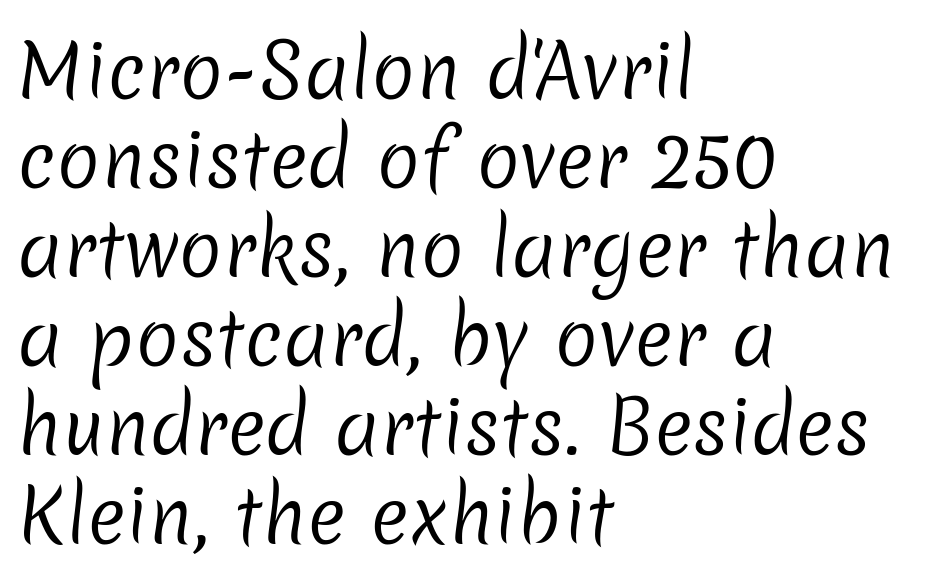
Q: Is the text bold? A: No.
Q: Is the typeface a serif or a sans-serif typeface? A: Sans-serif.
Q: Is the text underlined? A: No.
Q: How is the paragraph aligned? A: Left-aligned.
Q: Is the spacing between letters normal or unusually wide? A: Normal.
Q: Width (condensed, normal, or wide)? A: Normal.
Q: Stroke contrast? A: Low.
Q: x-height? A: Medium.
Q: Monospaced? A: No.
